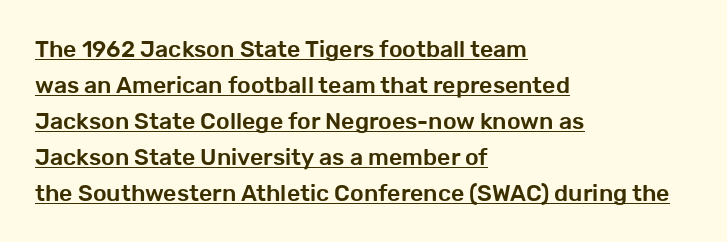
Quick note: not italic, upright. Like a heading marked for emphasis, these lines bear an underscore. Nothing unusual about the tracking: characters are spaced as the font intends. Notice how descenders clear the ascenders below comfortably — that's standard leading.
